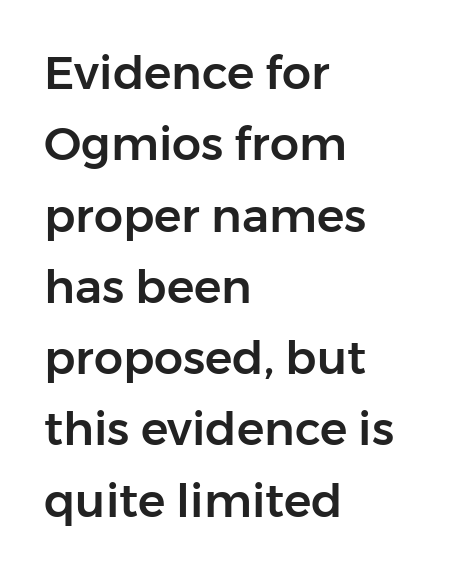
Q: Is the text italic (slanted)? A: No, it is upright.
Q: Is the typeface a serif or a sans-serif typeface? A: Sans-serif.
Q: Is the text underlined? A: No.
Q: How is the paragraph aligned? A: Left-aligned.
Q: Is the spacing between letters normal or unusually wide? A: Normal.
Q: Is the spacing between lines tight, normal or loose? A: Normal.
Q: Width (condensed, normal, or wide)? A: Normal.
Q: Stroke contrast? A: Low.
Q: x-height? A: Medium.
Q: Monospaced? A: No.
